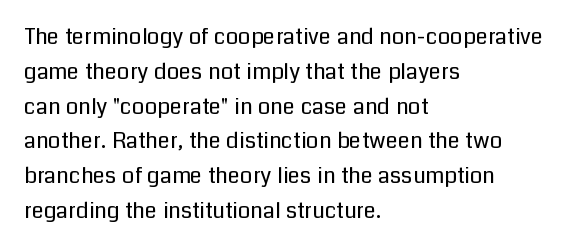
All the whitespace from short lines collects on the right. No extra tracking has been applied to these lines. Characters remain perfectly vertical along every line. The space beneath each line is pristine and unruled. Vertical stems look standard width or narrower in stroke.
